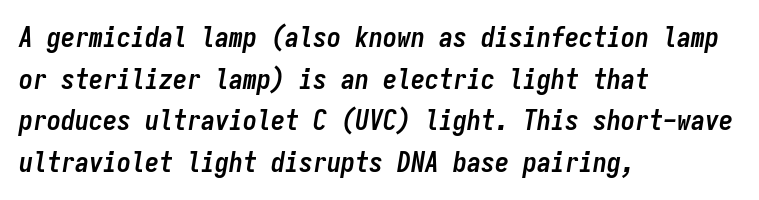
The lettering tilts uniformly, giving the passage an italic look. The strokes are fattened all the way to bold. These lines are set flush left with a ragged right edge. Note the uniform advance width — an 'i' takes as much space as an 'm'. Quick note: underline off.
